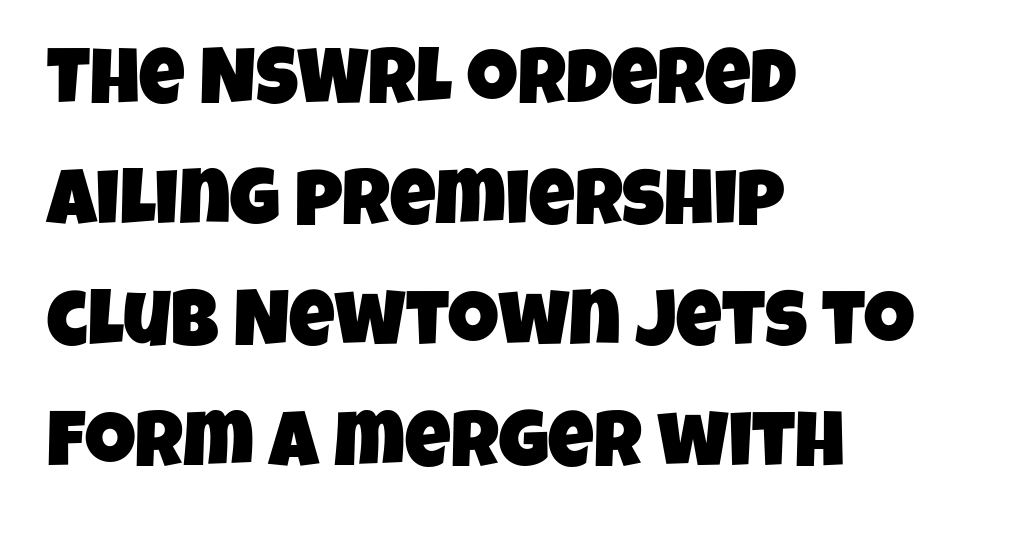
The image shows 79 px condensed sans-serif type; set left-aligned, normal line spacing (1.53x), normal letter spacing, not underlined; low stroke contrast and a large x-height.
